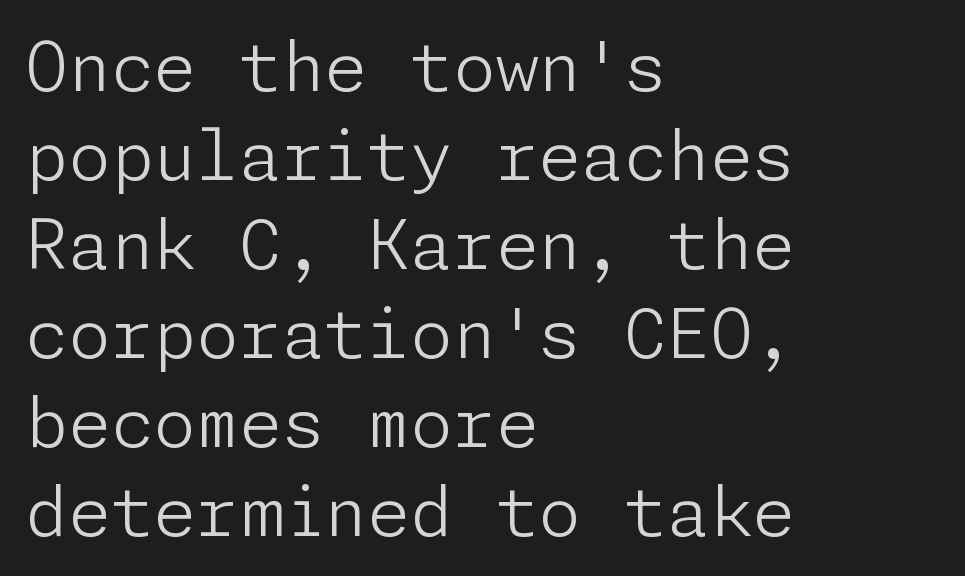
Beneath every word, the page is bare. Line spacing here is normal. The typeface chosen for these lines omits serifs. The letters stand straight up with perfectly vertical stems. Notice how the passage keeps a crisp vertical edge on the left only.
